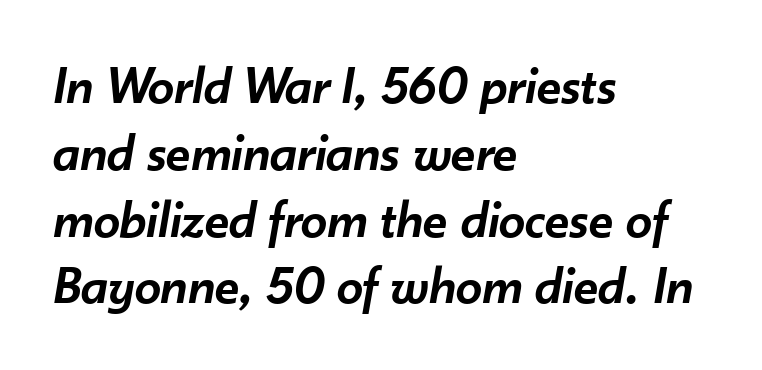
{"italic": "yes", "lean": "right", "slant_degrees": 10, "bold": "semi", "weight": "semibold", "width": "normal", "stroke_contrast": "low", "x_height": "small", "monospaced": "no", "underline": "no", "align": "left", "line_spacing": "normal", "line_spacing_ratio": 1.26, "letter_spacing": "normal", "letter_spacing_em": 0.0, "glyph_px": 53}
